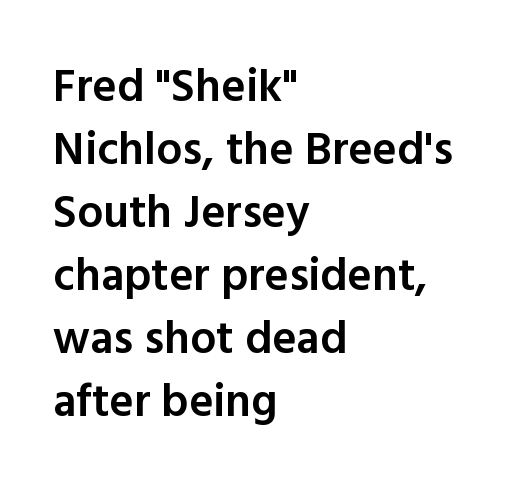
Q: Is the text bold? A: Semi-bold.
Q: Is the text italic (slanted)? A: No, it is upright.
Q: Is the typeface a serif or a sans-serif typeface? A: Sans-serif.
Q: Is the text underlined? A: No.
Q: How is the paragraph aligned? A: Left-aligned.
Q: Is the spacing between letters normal or unusually wide? A: Normal.
Q: Is the spacing between lines tight, normal or loose? A: Normal.
Q: Width (condensed, normal, or wide)? A: Normal.
Q: x-height? A: Medium.
Q: Monospaced? A: No.
